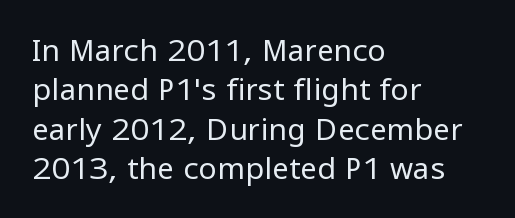
Q: Is the text bold? A: No.
Q: Is the text italic (slanted)? A: No, it is upright.
Q: Is the typeface a serif or a sans-serif typeface? A: Sans-serif.
Q: Is the text underlined? A: No.
Q: How is the paragraph aligned? A: Left-aligned.
Q: Is the spacing between letters normal or unusually wide? A: Normal.
Q: Is the spacing between lines tight, normal or loose? A: Normal.
Q: Width (condensed, normal, or wide)? A: Normal.
Q: Stroke contrast? A: Low.
Q: x-height? A: Medium.
Q: Monospaced? A: No.
